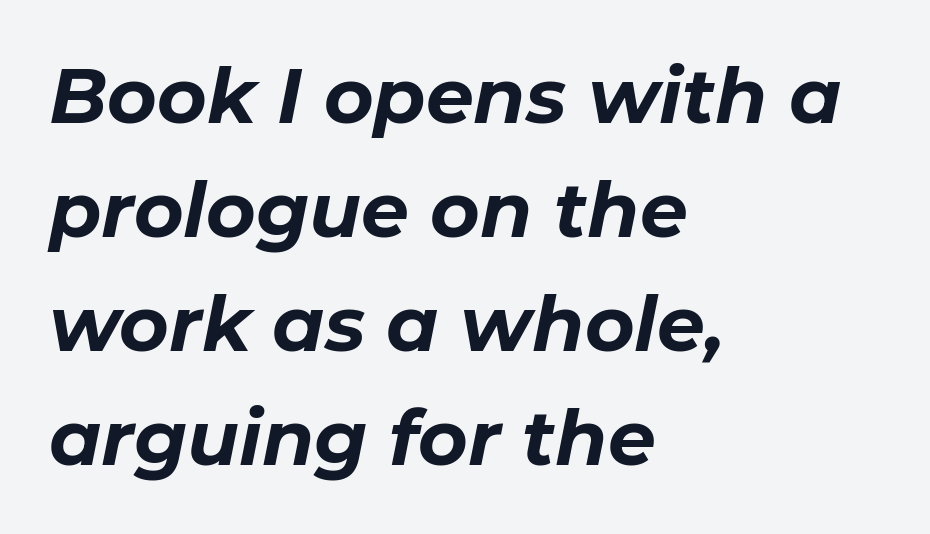
Q: Is the text bold? A: Yes.
Q: Is the text italic (slanted)? A: Yes, it leans right by about 11 degrees.
Q: Is the text underlined? A: No.
Q: How is the paragraph aligned? A: Left-aligned.
Q: Is the spacing between letters normal or unusually wide? A: Normal.
Q: Is the spacing between lines tight, normal or loose? A: Normal.
Q: Width (condensed, normal, or wide)? A: Normal.
Q: Stroke contrast? A: Low.
Q: x-height? A: Medium.
Q: Monospaced? A: No.
